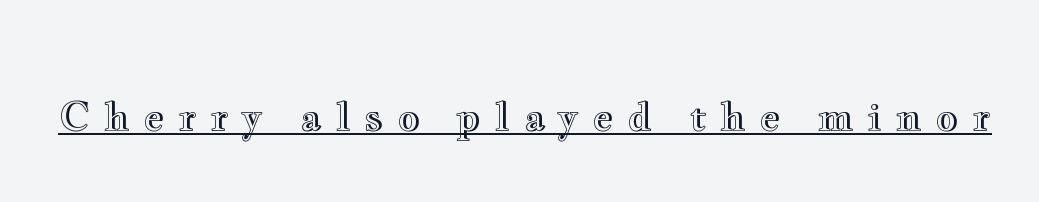
The image shows 39 px wide type, upright; set unusually wide letter spacing (+0.35 em), underlined; a small x-height.
